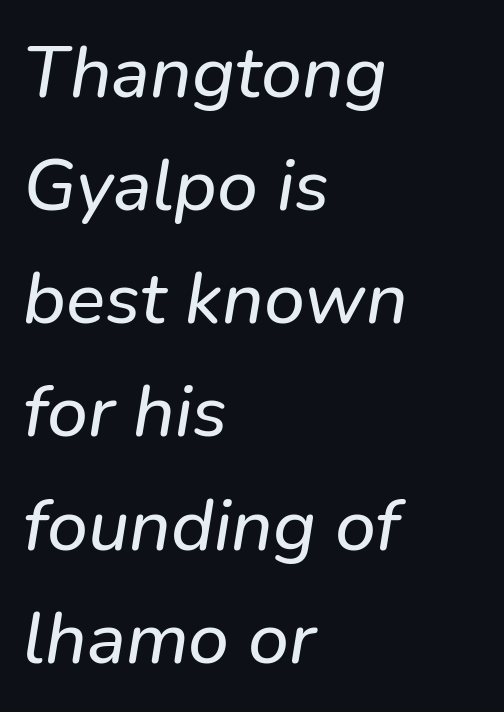
The designer left line spacing at the default. This rendering features lettering with no underline. The letterforms sit shoulder to shoulder at normal distance. The rendering anchors every line to the left-hand side.
